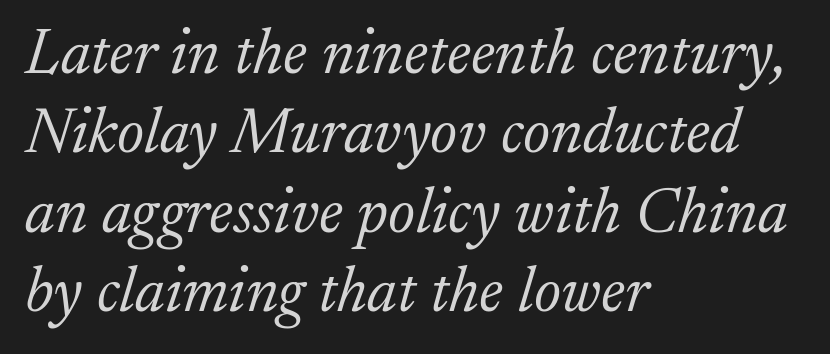
Q: Is the text bold? A: No.
Q: Is the text italic (slanted)? A: Yes, it leans right by about 17 degrees.
Q: Is the typeface a serif or a sans-serif typeface? A: Serif.
Q: Is the text underlined? A: No.
Q: How is the paragraph aligned? A: Left-aligned.
Q: Is the spacing between letters normal or unusually wide? A: Normal.
Q: Width (condensed, normal, or wide)? A: Normal.
Q: Stroke contrast? A: Low.
Q: x-height? A: Small.
Q: Monospaced? A: No.
